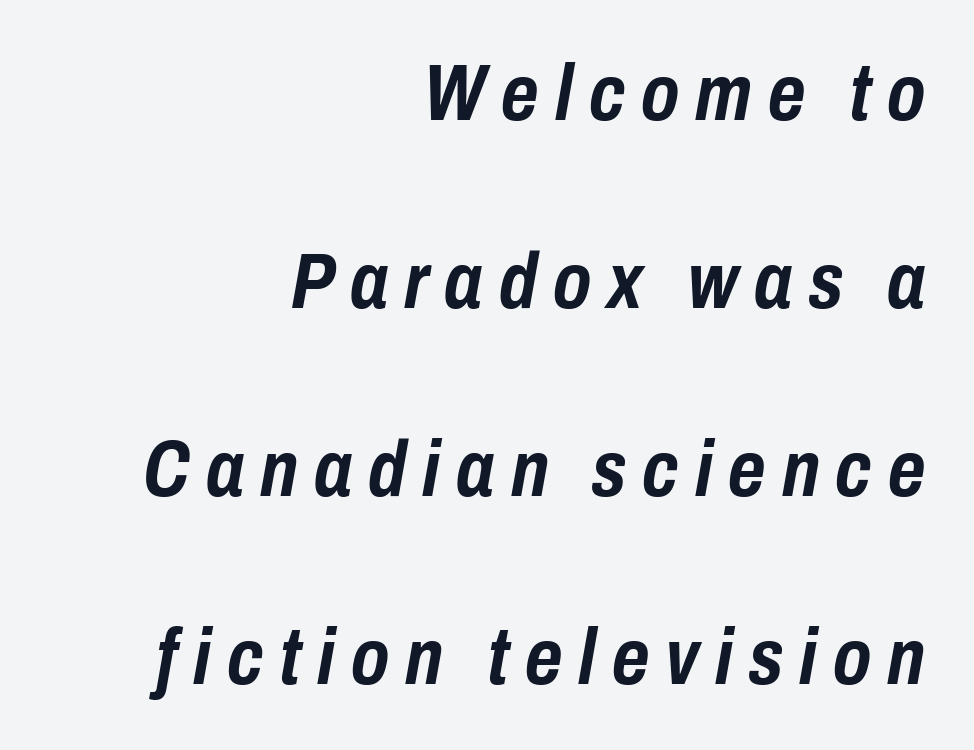
Q: Is the text bold? A: Yes.
Q: Is the text italic (slanted)? A: Yes, it leans right by about 10 degrees.
Q: Is the text underlined? A: No.
Q: How is the paragraph aligned? A: Right-aligned.
Q: Is the spacing between letters normal or unusually wide? A: Unusually wide.
Q: Is the spacing between lines tight, normal or loose? A: Loose.
Q: Width (condensed, normal, or wide)? A: Condensed.
Q: Stroke contrast? A: Low.
Q: x-height? A: Medium.
Q: Monospaced? A: No.
